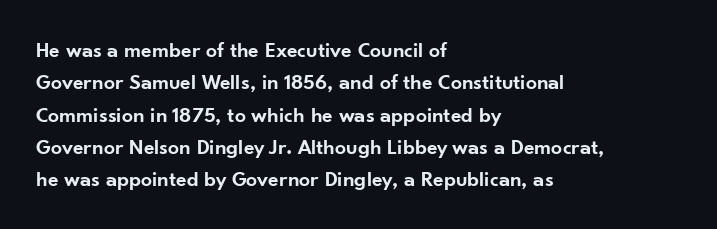
Q: Is the text bold? A: Semi-bold.
Q: Is the text italic (slanted)? A: No, it is upright.
Q: Is the text underlined? A: No.
Q: How is the paragraph aligned? A: Left-aligned.
Q: Is the spacing between letters normal or unusually wide? A: Normal.
Q: Is the spacing between lines tight, normal or loose? A: Normal.
